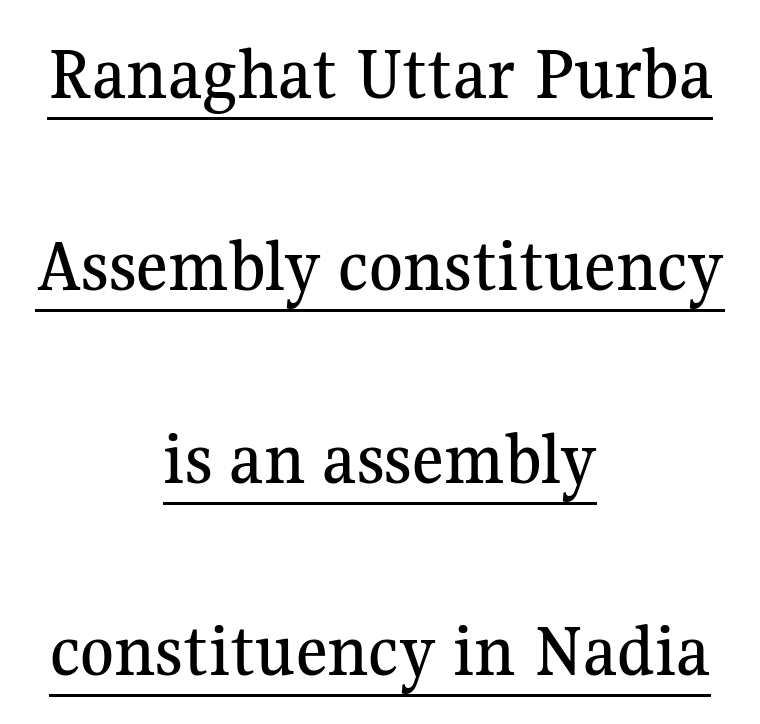
Q: Is the text italic (slanted)? A: No, it is upright.
Q: Is the typeface a serif or a sans-serif typeface? A: Serif.
Q: Is the text underlined? A: Yes.
Q: How is the paragraph aligned? A: Centered.
Q: Is the spacing between letters normal or unusually wide? A: Normal.
Q: Is the spacing between lines tight, normal or loose? A: Loose.
Q: Width (condensed, normal, or wide)? A: Normal.
Q: Stroke contrast? A: Medium.
Q: x-height? A: Medium.
Q: Monospaced? A: No.
